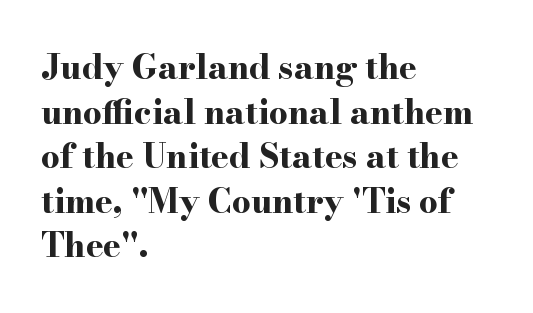
The image shows 33 px bold, wide serif type, upright; set left-aligned, normal line spacing (1.35x), normal letter spacing, not underlined; high stroke contrast and a small x-height.
